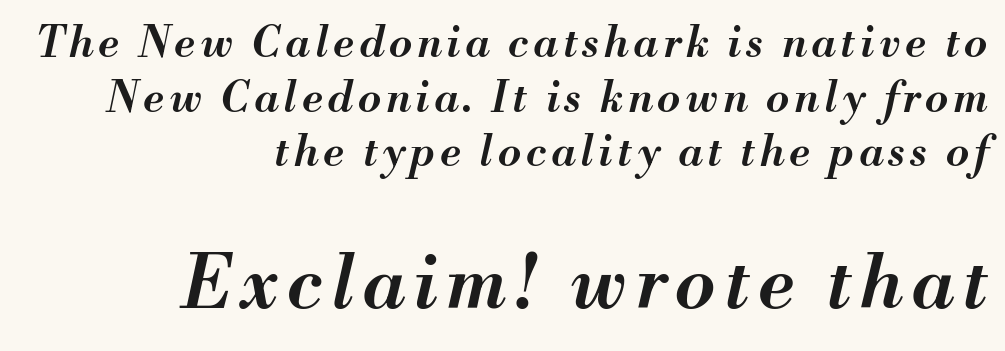
{"italic": "yes", "lean": "right", "slant_degrees": 13, "bold": "semi", "weight": "semibold", "width": "normal", "stroke_contrast": "medium", "x_height": "small", "monospaced": "no", "underline": "no", "align": "right", "line_spacing": "normal", "line_spacing_ratio": 1.3, "larger_block": "second", "size_ratio": 1.74, "glyph_px": 73}
